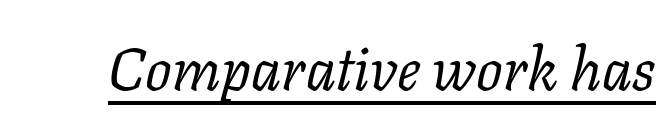
Q: Is the text bold? A: No.
Q: Is the text italic (slanted)? A: Yes, it leans right by about 11 degrees.
Q: Is the typeface a serif or a sans-serif typeface? A: Serif.
Q: Is the text underlined? A: Yes.
Q: Is the spacing between letters normal or unusually wide? A: Normal.
Q: Width (condensed, normal, or wide)? A: Normal.
Q: Stroke contrast? A: Low.
Q: x-height? A: Medium.
Q: Monospaced? A: No.
